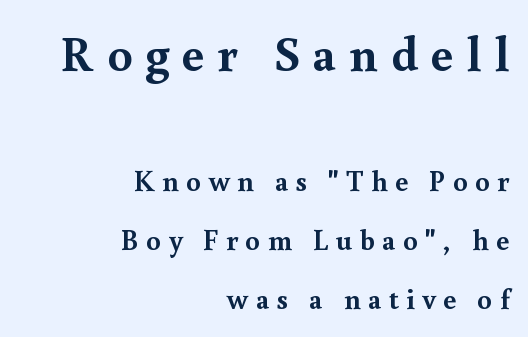
Q: Is the text bold? A: Yes.
Q: Is the text italic (slanted)? A: No, it is upright.
Q: Is the typeface a serif or a sans-serif typeface? A: Serif.
Q: Is the text underlined? A: No.
Q: How is the paragraph aligned? A: Right-aligned.
Q: Is the spacing between letters normal or unusually wide? A: Unusually wide.
Q: Is the spacing between lines tight, normal or loose? A: Loose.
Q: Which block of text is set in a larger size, the first (top) or the second (bottom)? A: The first (top) one.
Q: Width (condensed, normal, or wide)? A: Normal.
Q: x-height? A: Small.
Q: Monospaced? A: No.
